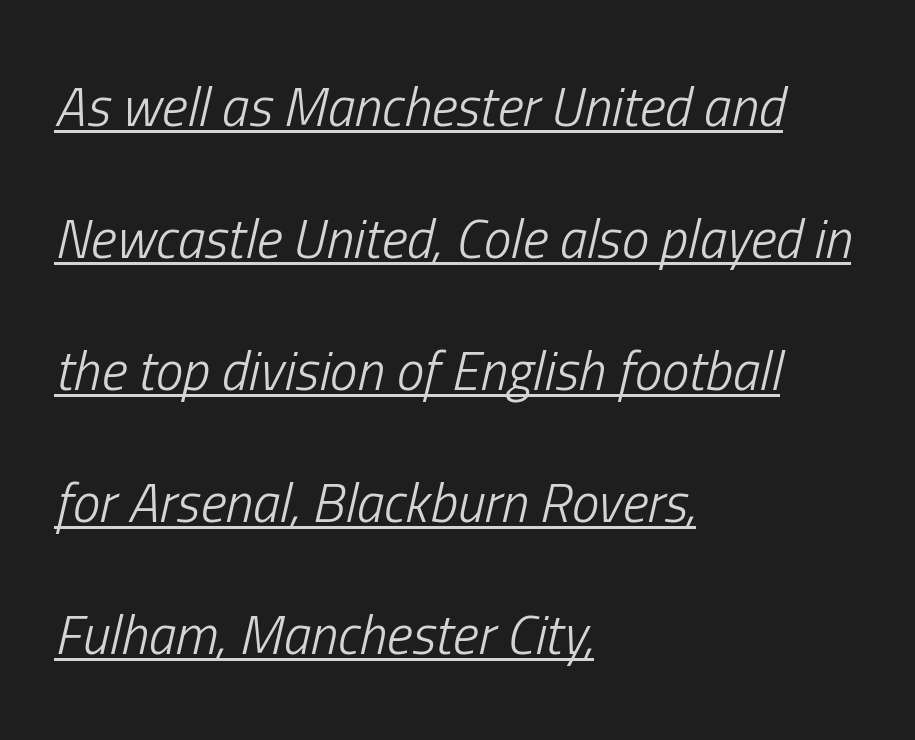
The image shows 55 px light, condensed type, italic (leaning right); set left-aligned, loose line spacing (2.4x), normal letter spacing, underlined; low stroke contrast and a medium x-height.
